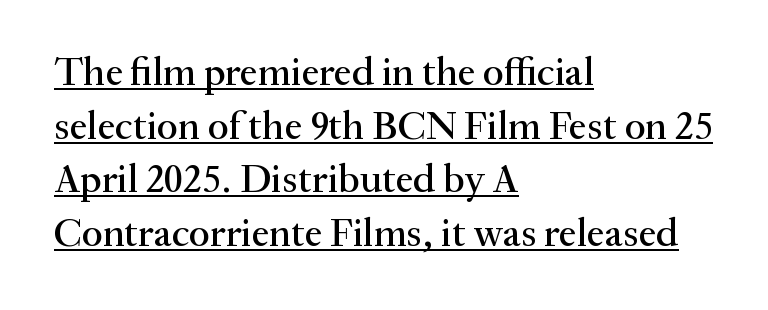
The image shows 40 px serif type, upright; set left-aligned, normal line spacing (1.34x), normal letter spacing, underlined; medium stroke contrast and a small x-height.
